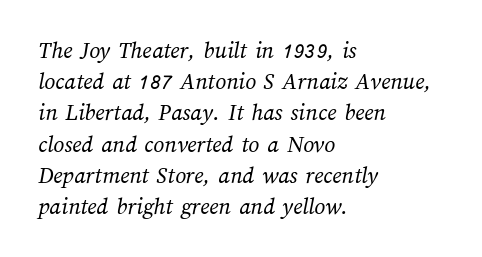
The image shows 24 px text type; set left-aligned, normal line spacing (1.3x), normal letter spacing, not underlined.
